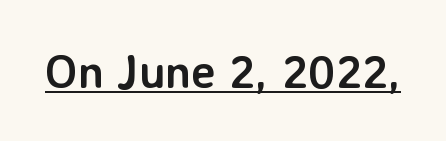
Every character sits straight up, as roman type does. What weight is shown? A full bold with thick strokes. This sample has the flowing, uneven cadence of proportional lettering. The glyphs in this specimen are sans serif. Looks like someone drew a line under every word here. A typesetter would call this zero additional tracking.
